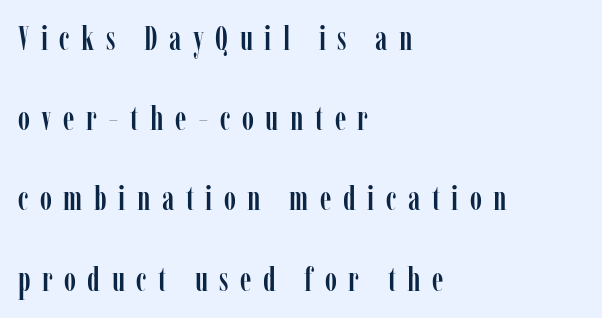
Q: Is the text italic (slanted)? A: No, it is upright.
Q: Is the typeface a serif or a sans-serif typeface? A: Serif.
Q: Is the text underlined? A: No.
Q: How is the paragraph aligned? A: Left-aligned.
Q: Is the spacing between letters normal or unusually wide? A: Unusually wide.
Q: Is the spacing between lines tight, normal or loose? A: Loose.
Q: Width (condensed, normal, or wide)? A: Condensed.
Q: Stroke contrast? A: Low.
Q: x-height? A: Medium.
Q: Monospaced? A: No.
